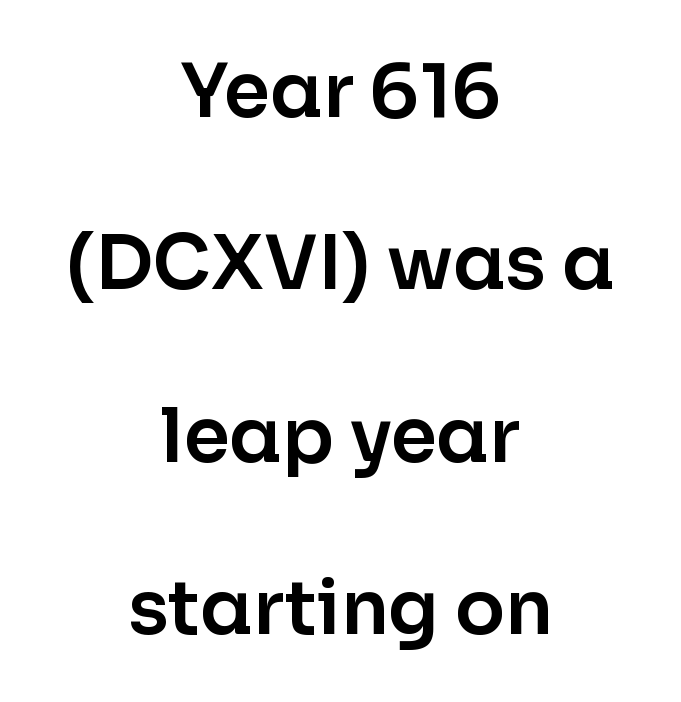
{"serif": "no", "italic": "no", "width": "normal", "stroke_contrast": "low", "x_height": "medium", "monospaced": "no", "underline": "no", "align": "center", "line_spacing": "loose", "line_spacing_ratio": 2.33, "letter_spacing": "normal", "letter_spacing_em": 0.0, "glyph_px": 74}
